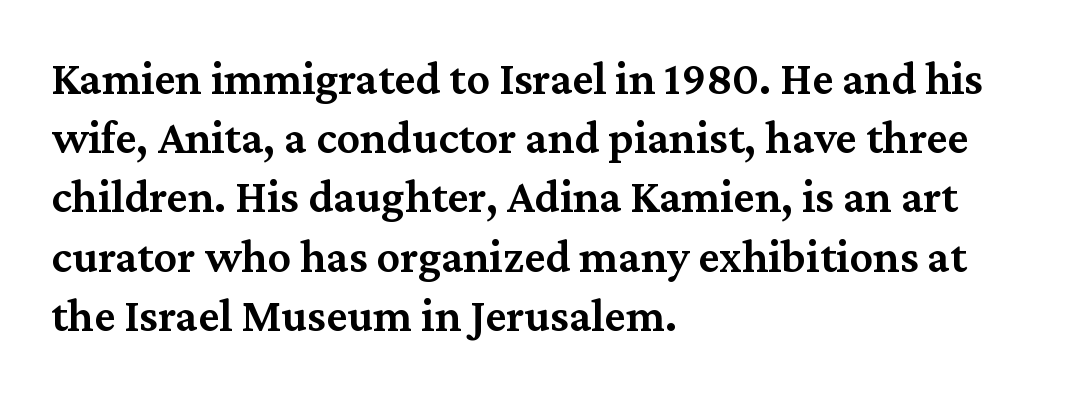
Little horizontal feet cap the strokes, marking this as serif type. The lines sit at an ordinary, default distance from one another. Its strokes are somewhat broadened, the hallmark of semibold type. Proportional: the letters do not fall into vertical columns. Clear beneath every line of the passage.
